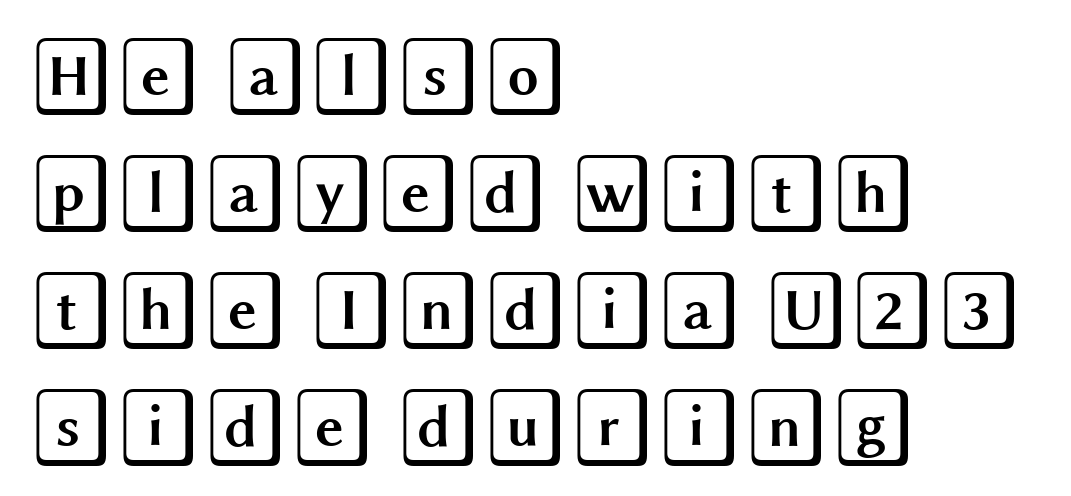
Q: Is the text italic (slanted)? A: No, it is upright.
Q: Is the text underlined? A: No.
Q: How is the paragraph aligned? A: Left-aligned.
Q: Is the spacing between letters normal or unusually wide? A: Normal.
Q: Is the spacing between lines tight, normal or loose? A: Normal.
Q: Width (condensed, normal, or wide)? A: Wide.
Q: x-height? A: Large.
